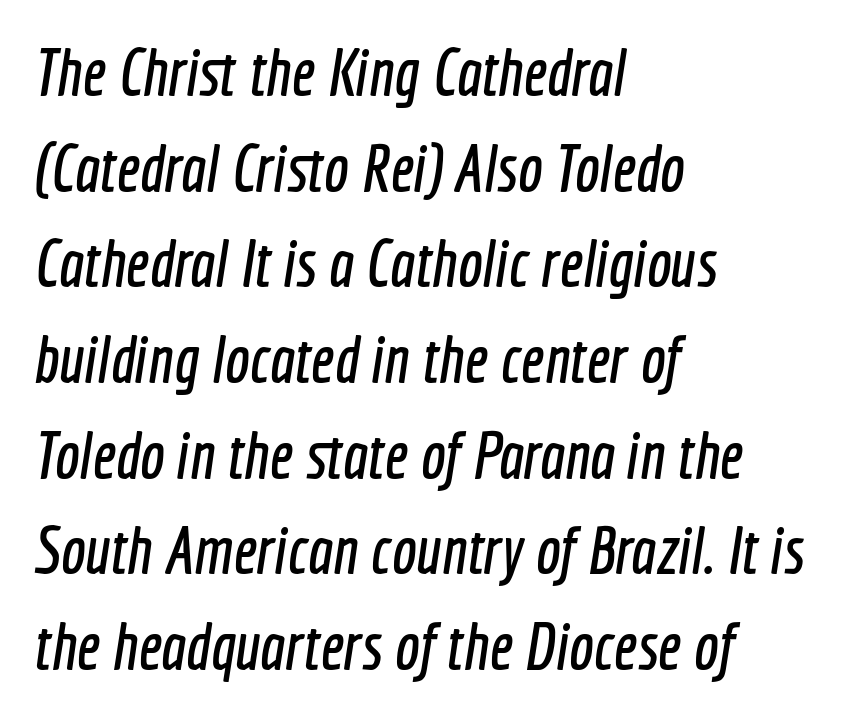
The rendering keeps characters at their native spacing. Successive baselines arrive at the customary interval. Grotesque or geometric, the face here clearly has no serifs. Spacing verdict: proportional, widths tailored to each character. Is the block centered? No — it sits flush against the left margin. The words here are not underlined.
